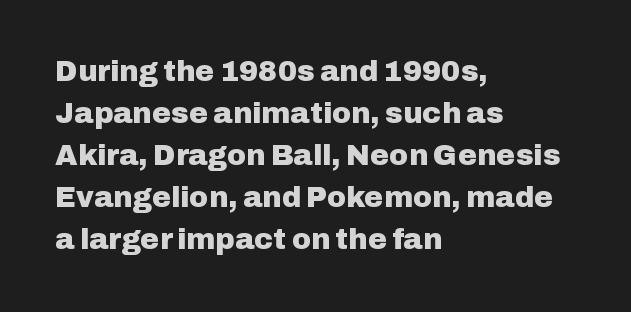
Descender tails drop into unmarked territory. Weight check: bold — yes, fully. If you drew a ruler down the left edge, every line would touch it. There is no visible air inserted between adjacent glyphs. A typesetter would call this proportional, since set widths differ per character.
